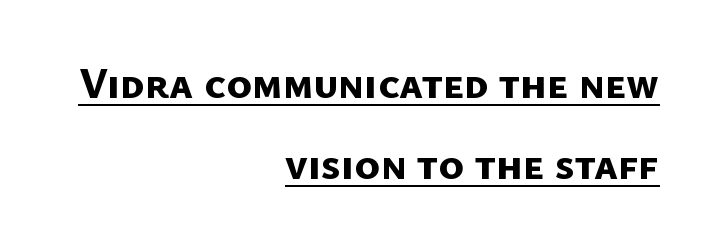
Line endings align vertically; line beginnings do not. This sample has the flowing, uneven cadence of proportional lettering. Glyph-to-glyph distance matches everyday printed text. A continuous stroke trails under the words, as in a hyperlink. These lines carry a lot of weight — the face is fully bold.
